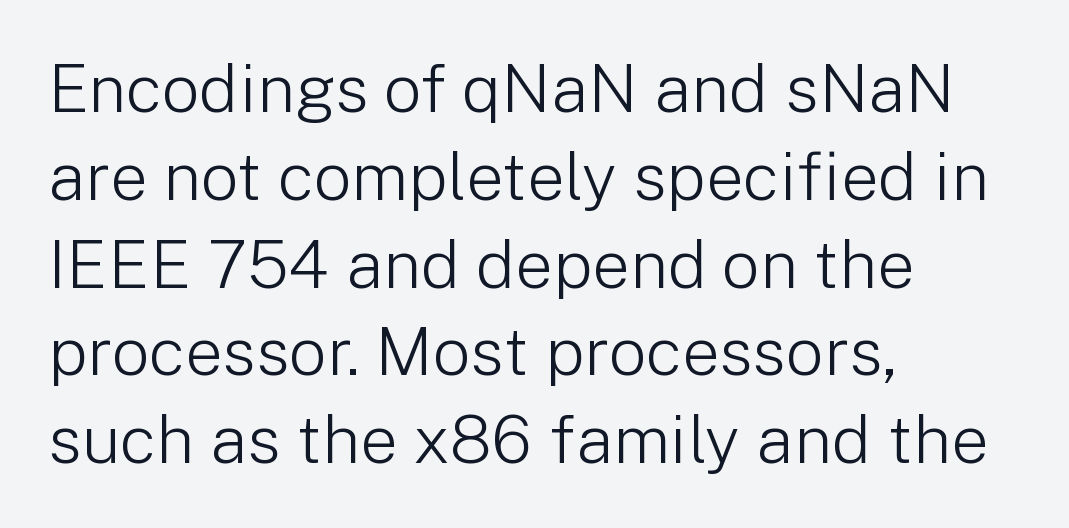
Plain, unruled lines of type. The rendering uses natural spacing where letterforms have individual widths. A typesetter would call this leading conventional body-copy spacing. One-word summary of the alignment: left. The cut favours lightness, reaching ordinary text weight at its darkest.
